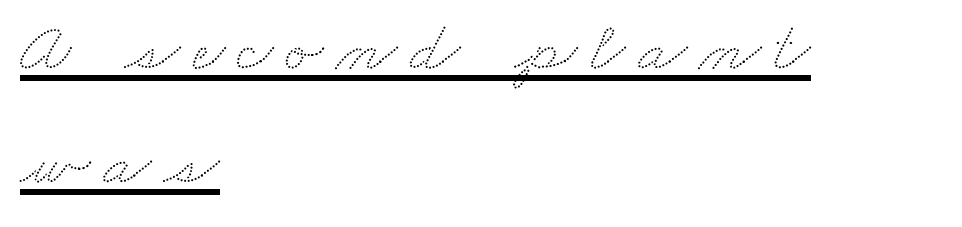
The image shows 71 px wide type; set left-aligned, normal line spacing (1.61x), underlined; low stroke contrast and a small x-height.
